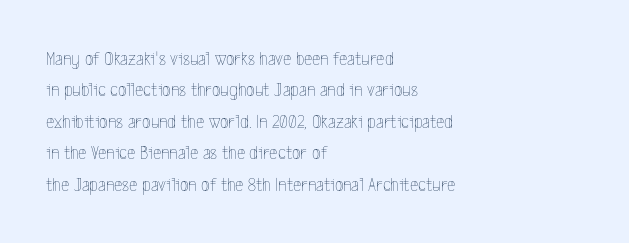
{"italic": "no", "bold": "no", "underline": "no", "align": "left", "line_spacing": "normal", "line_spacing_ratio": 1.57, "letter_spacing": "normal", "letter_spacing_em": 0.0, "glyph_px": 20}
